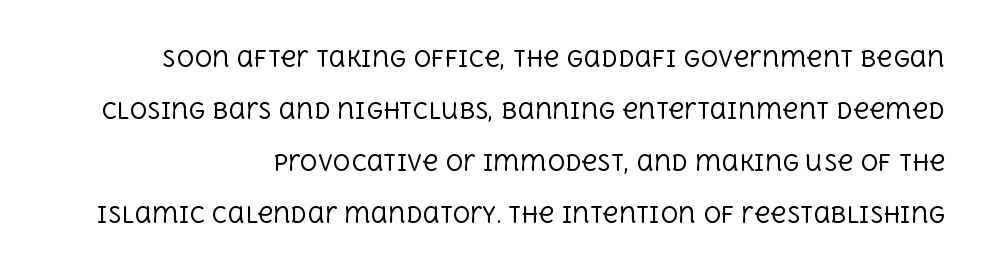
{"italic": "no", "bold": "no", "underline": "no", "line_spacing": "loose", "line_spacing_ratio": 2.36, "letter_spacing": "normal", "letter_spacing_em": 0.0, "glyph_px": 22}
